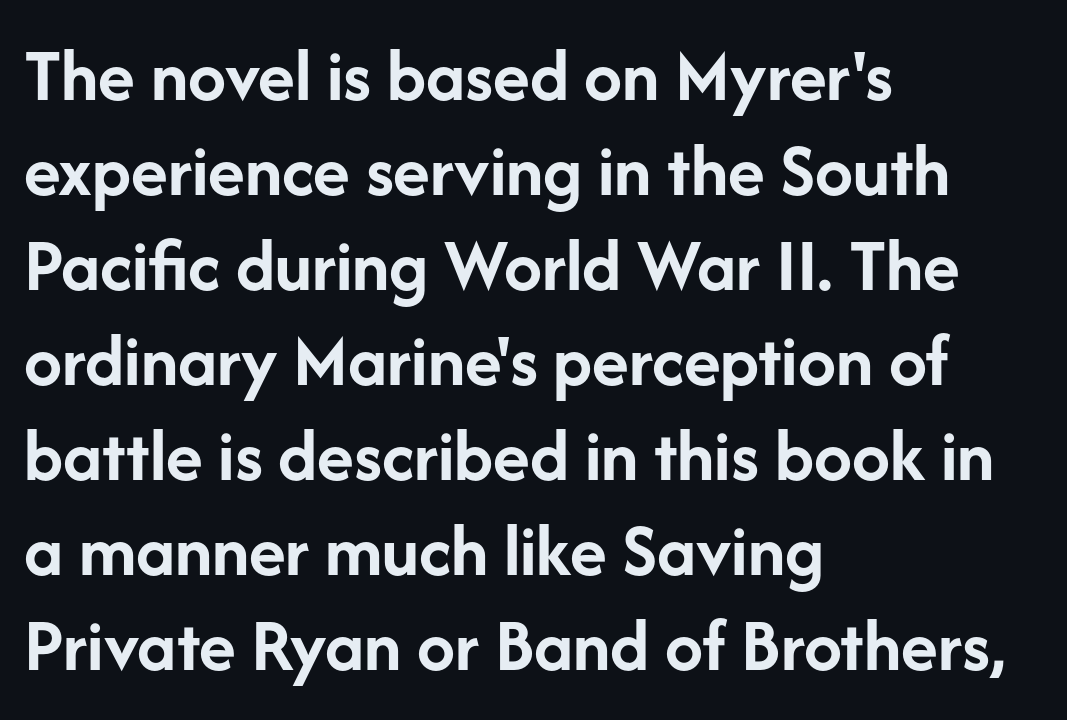
This sample has the flowing, uneven cadence of proportional lettering. Regarding leading, the lines here are spaced in the standard way. This sample is left-justified, so line endings fall wherever the words run out. In terms of posture, this sample is upright.
